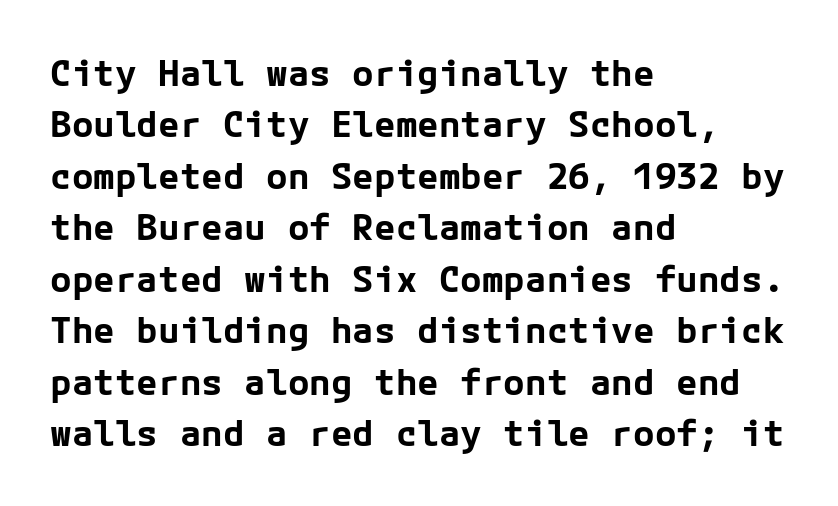
Q: Is the text bold? A: Yes.
Q: Is the text italic (slanted)? A: No, it is upright.
Q: Is the typeface a serif or a sans-serif typeface? A: Sans-serif.
Q: Is the text underlined? A: No.
Q: How is the paragraph aligned? A: Left-aligned.
Q: Is the spacing between letters normal or unusually wide? A: Normal.
Q: Is the spacing between lines tight, normal or loose? A: Normal.
Q: Width (condensed, normal, or wide)? A: Normal.
Q: Stroke contrast? A: Low.
Q: x-height? A: Medium.
